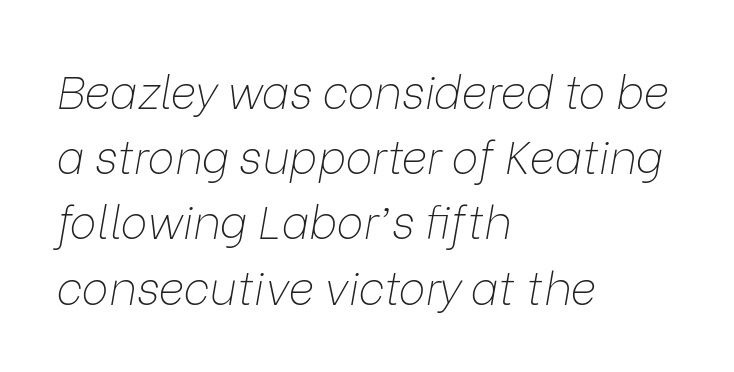
{"italic": "yes", "lean": "right", "slant_degrees": 9, "bold": "no", "weight": "thin", "width": "normal", "stroke_contrast": "low", "x_height": "medium", "monospaced": "no", "underline": "no", "align": "left", "line_spacing": "normal", "line_spacing_ratio": 1.45, "letter_spacing": "normal", "letter_spacing_em": 0.0, "glyph_px": 45}
